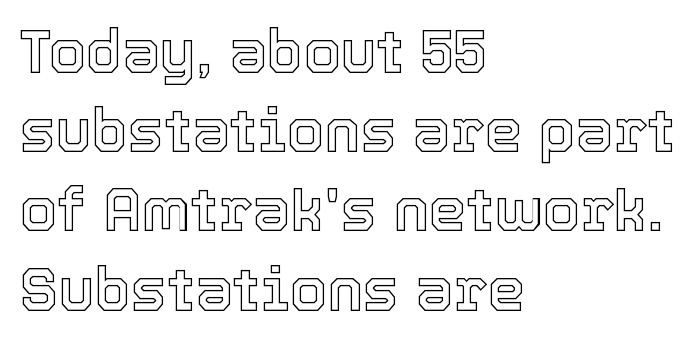
The image shows 60 px text type, upright; set left-aligned, normal line spacing (1.32x), normal letter spacing, not underlined; a medium x-height.
